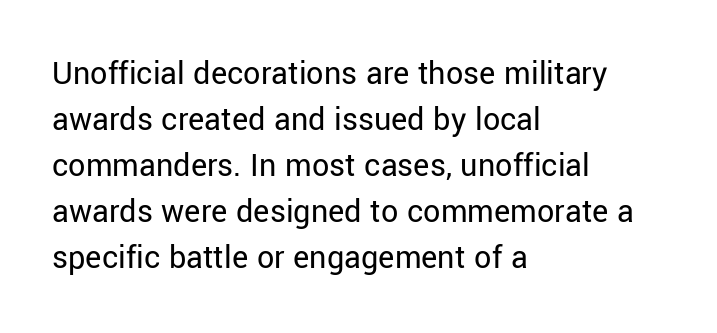
Q: Is the text bold? A: No.
Q: Is the text italic (slanted)? A: No, it is upright.
Q: Is the typeface a serif or a sans-serif typeface? A: Sans-serif.
Q: Is the text underlined? A: No.
Q: How is the paragraph aligned? A: Left-aligned.
Q: Is the spacing between letters normal or unusually wide? A: Normal.
Q: Is the spacing between lines tight, normal or loose? A: Normal.
Q: Width (condensed, normal, or wide)? A: Normal.
Q: Stroke contrast? A: Low.
Q: x-height? A: Medium.
Q: Monospaced? A: No.
